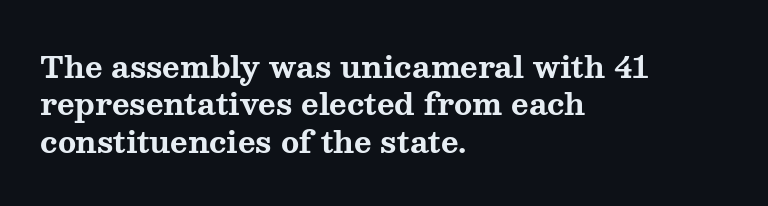
Q: Is the text bold? A: Yes.
Q: Is the text italic (slanted)? A: No, it is upright.
Q: Is the typeface a serif or a sans-serif typeface? A: Serif.
Q: Is the text underlined? A: No.
Q: How is the paragraph aligned? A: Left-aligned.
Q: Is the spacing between letters normal or unusually wide? A: Normal.
Q: Is the spacing between lines tight, normal or loose? A: Normal.
Q: Width (condensed, normal, or wide)? A: Wide.
Q: Stroke contrast? A: Medium.
Q: x-height? A: Medium.
Q: Monospaced? A: No.
